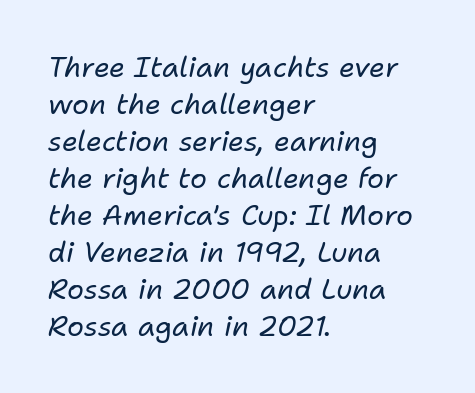
Q: Is the text bold? A: No.
Q: Is the text italic (slanted)? A: Yes, it leans right by about 11 degrees.
Q: Is the text underlined? A: No.
Q: How is the paragraph aligned? A: Left-aligned.
Q: Is the spacing between letters normal or unusually wide? A: Normal.
Q: Is the spacing between lines tight, normal or loose? A: Normal.
Q: Width (condensed, normal, or wide)? A: Normal.
Q: Stroke contrast? A: Low.
Q: x-height? A: Medium.
Q: Monospaced? A: No.
